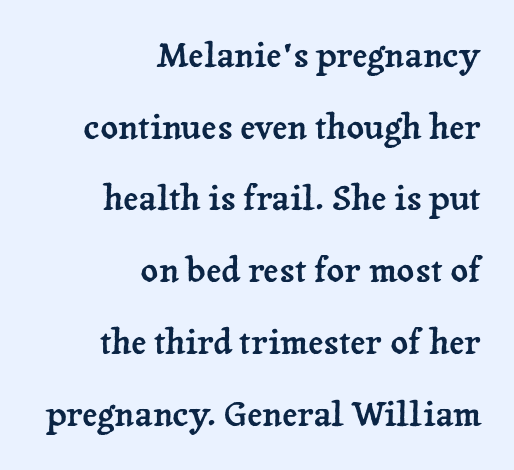
{"serif": "yes", "italic": "no", "width": "normal", "stroke_contrast": "low", "x_height": "medium", "monospaced": "no", "underline": "no", "align": "right", "line_spacing": "loose", "line_spacing_ratio": 2.11, "letter_spacing": "normal", "letter_spacing_em": 0.0, "glyph_px": 34}
